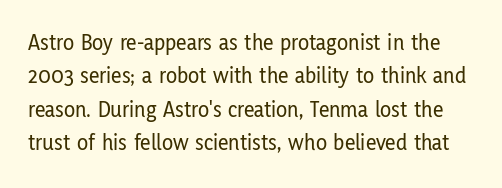
Q: Is the text italic (slanted)? A: No, it is upright.
Q: Is the text underlined? A: No.
Q: Is the spacing between letters normal or unusually wide? A: Normal.
Q: Is the spacing between lines tight, normal or loose? A: Normal.
